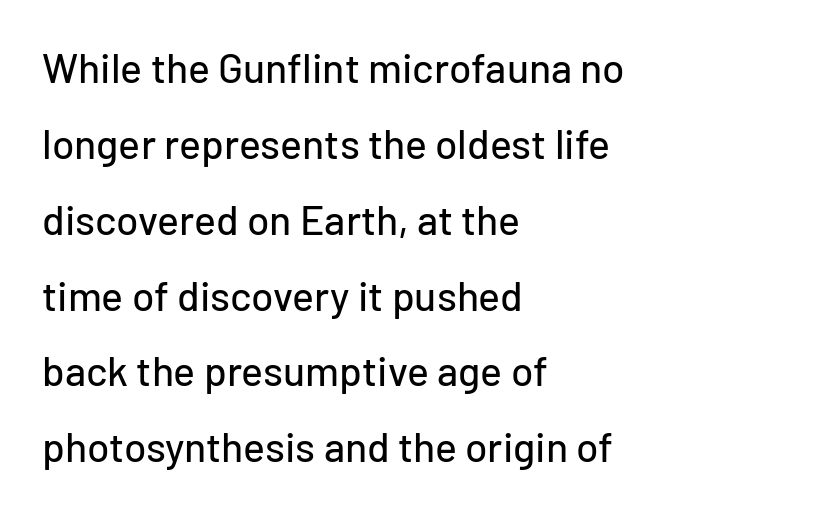
Q: Is the text italic (slanted)? A: No, it is upright.
Q: Is the typeface a serif or a sans-serif typeface? A: Sans-serif.
Q: Is the text underlined? A: No.
Q: How is the paragraph aligned? A: Left-aligned.
Q: Is the spacing between letters normal or unusually wide? A: Normal.
Q: Width (condensed, normal, or wide)? A: Normal.
Q: Stroke contrast? A: Low.
Q: x-height? A: Medium.
Q: Monospaced? A: No.
